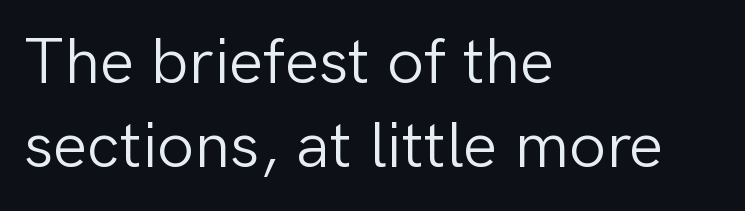
The image shows 65 px light sans-serif type, upright; set left-aligned, normal line spacing (1.29x), normal letter spacing, not underlined; low stroke contrast and a medium x-height.
